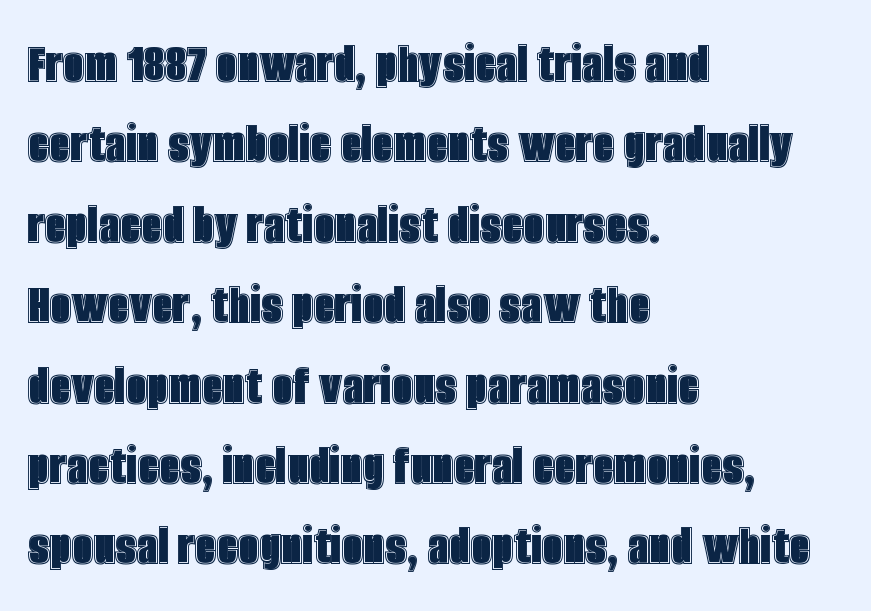
Q: Is the text italic (slanted)? A: No, it is upright.
Q: Is the text underlined? A: No.
Q: How is the paragraph aligned? A: Left-aligned.
Q: Is the spacing between letters normal or unusually wide? A: Normal.
Q: Is the spacing between lines tight, normal or loose? A: Normal.
Q: Width (condensed, normal, or wide)? A: Condensed.
Q: x-height? A: Large.
Q: Monospaced? A: No.
